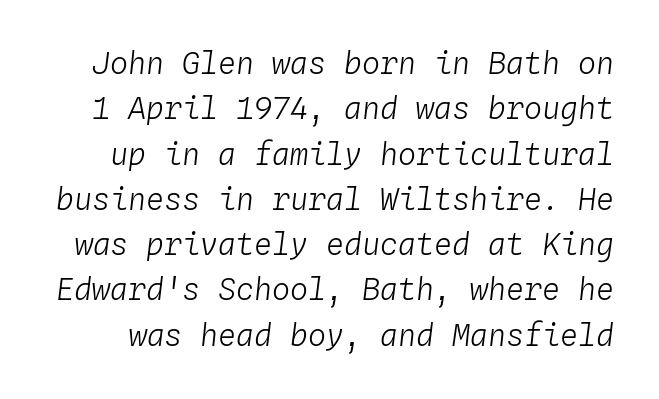
The image shows 30 px light type, italic (leaning right), monospaced; set normal line spacing (1.51x), normal letter spacing, not underlined; low stroke contrast and a medium x-height.
